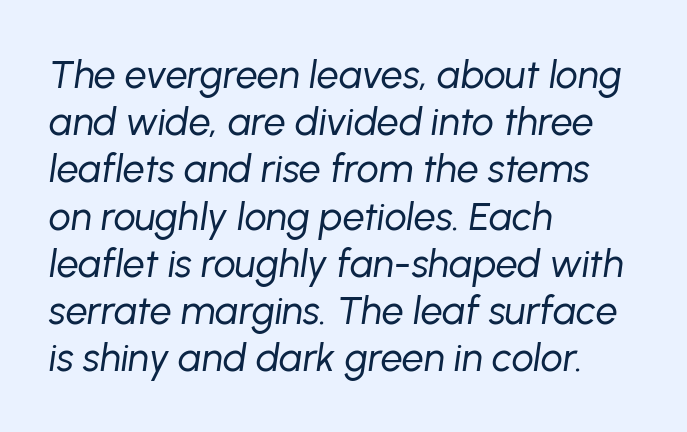
{"italic": "yes", "lean": "right", "slant_degrees": 8, "bold": "no", "weight": "regular", "width": "normal", "stroke_contrast": "low", "x_height": "medium", "monospaced": "no", "underline": "no", "align": "left", "line_spacing_ratio": 1.21, "letter_spacing": "normal", "letter_spacing_em": 0.0, "glyph_px": 39}
